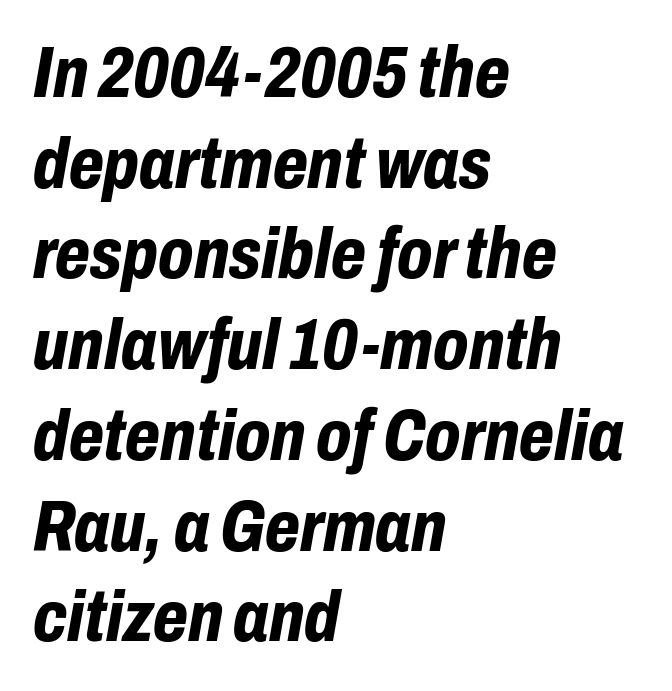
The image shows 72 px bold, condensed type, italic (leaning right); set left-aligned, normal line spacing (1.26x), normal letter spacing, not underlined; low stroke contrast and a medium x-height.
